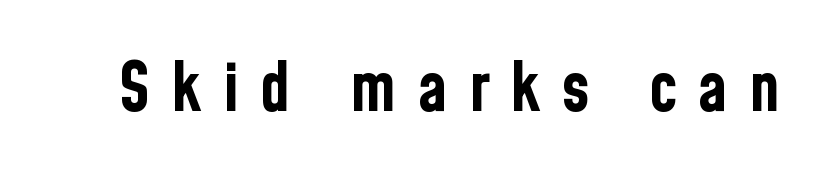
{"serif": "no", "italic": "no", "bold": "yes", "weight": "bold", "width": "condensed", "stroke_contrast": "low", "x_height": "medium", "monospaced": "no", "underline": "no", "letter_spacing": "wide", "letter_spacing_em": 0.32, "glyph_px": 67}
